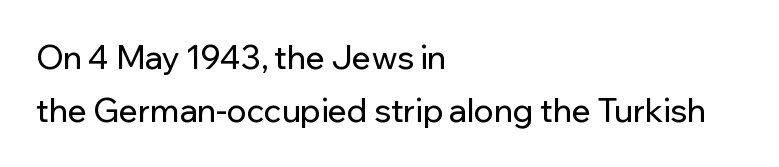
Q: Is the text italic (slanted)? A: No, it is upright.
Q: Is the typeface a serif or a sans-serif typeface? A: Sans-serif.
Q: Is the text underlined? A: No.
Q: How is the paragraph aligned? A: Left-aligned.
Q: Is the spacing between letters normal or unusually wide? A: Normal.
Q: Is the spacing between lines tight, normal or loose? A: Normal.
Q: Width (condensed, normal, or wide)? A: Normal.
Q: Stroke contrast? A: Low.
Q: x-height? A: Medium.
Q: Monospaced? A: No.
